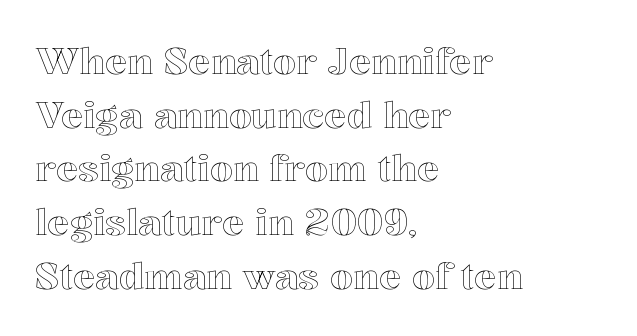
The image shows 37 px text type, upright; set left-aligned, normal line spacing (1.45x), normal letter spacing, not underlined; a medium x-height.
